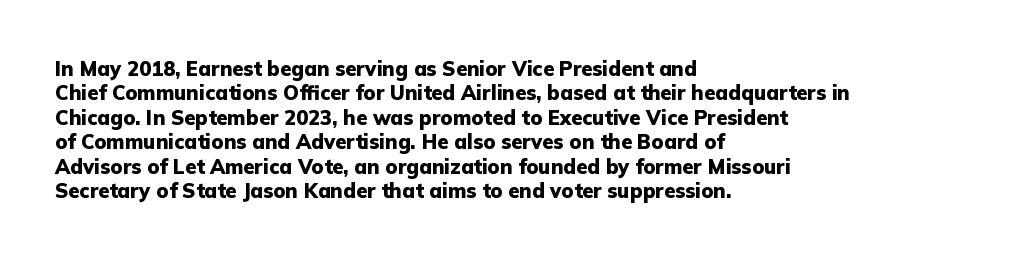
Q: Is the text bold? A: Yes.
Q: Is the text italic (slanted)? A: No, it is upright.
Q: Is the text underlined? A: No.
Q: How is the paragraph aligned? A: Left-aligned.
Q: Is the spacing between letters normal or unusually wide? A: Normal.
